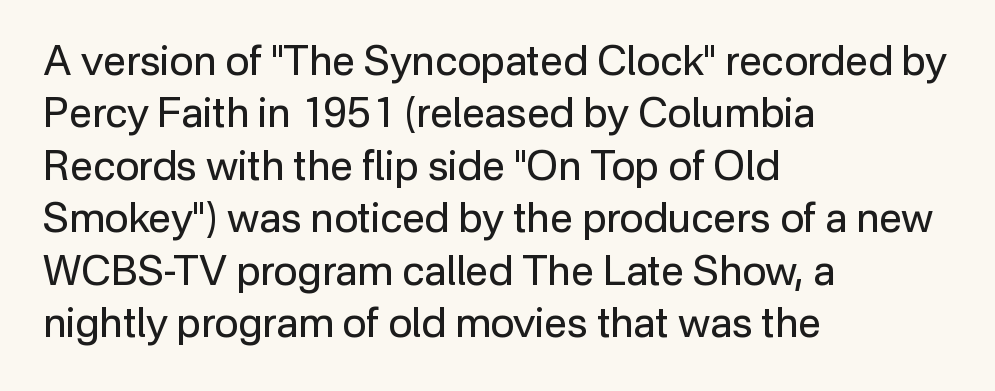
The image shows 41 px regular-weight sans-serif type, upright; set left-aligned, normal line spacing (1.28x), normal letter spacing, not underlined; low stroke contrast and a medium x-height.
